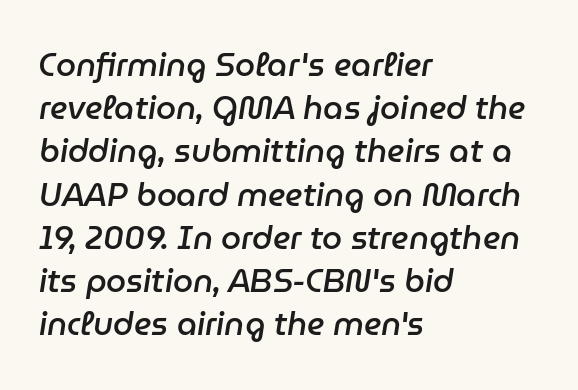
Q: Is the text bold? A: Semi-bold.
Q: Is the text italic (slanted)? A: Yes, it leans right by about 9 degrees.
Q: Is the text underlined? A: No.
Q: How is the paragraph aligned? A: Left-aligned.
Q: Is the spacing between letters normal or unusually wide? A: Normal.
Q: Is the spacing between lines tight, normal or loose? A: Normal.
Q: Width (condensed, normal, or wide)? A: Normal.
Q: Stroke contrast? A: Low.
Q: x-height? A: Medium.
Q: Monospaced? A: No.
